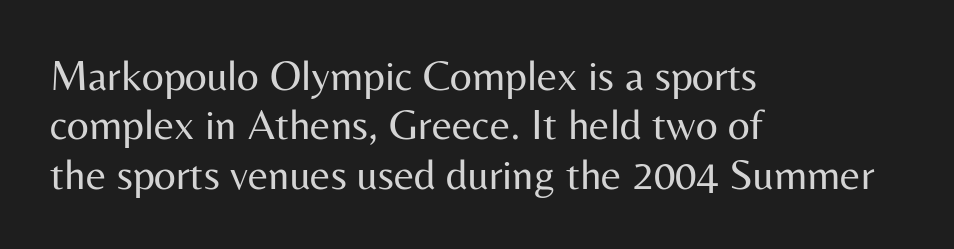
The image shows 43 px regular-weight sans-serif type, upright; set left-aligned, tight line spacing (1.15x), normal letter spacing, not underlined; medium stroke contrast and a medium x-height.
